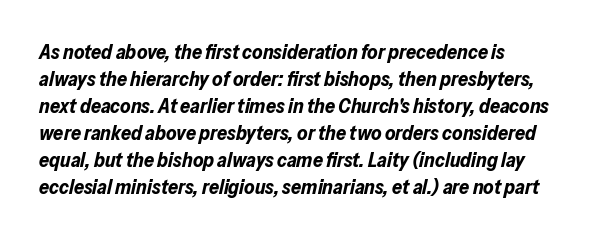
Q: Is the text bold? A: Yes.
Q: Is the text italic (slanted)? A: Yes, it leans right by about 13 degrees.
Q: Is the text underlined? A: No.
Q: How is the paragraph aligned? A: Left-aligned.
Q: Is the spacing between letters normal or unusually wide? A: Normal.
Q: Is the spacing between lines tight, normal or loose? A: Normal.
